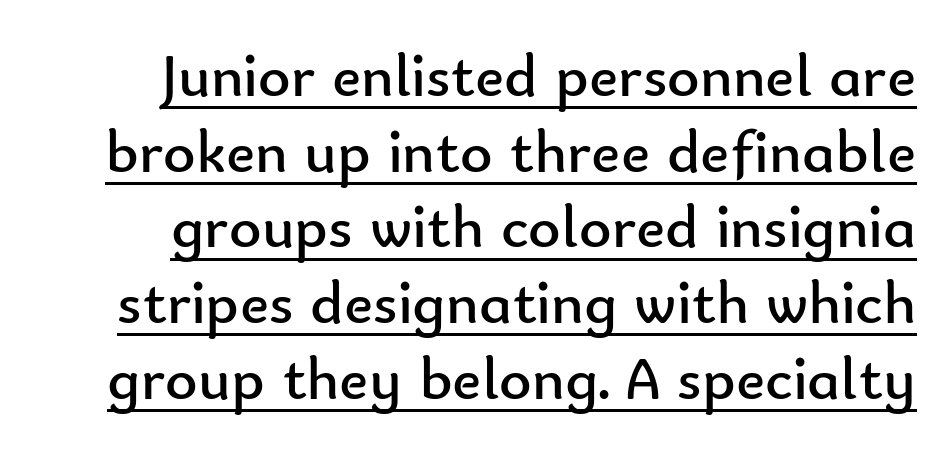
Each letter's strokes conclude bluntly, with no projecting serifs. No extra ink here — the face is not bold. Varying glyph widths throughout — classic text-font behaviour. Nothing unusual about the tracking: characters are spaced as the font intends. Notice how a bar underscores the lettering throughout.
